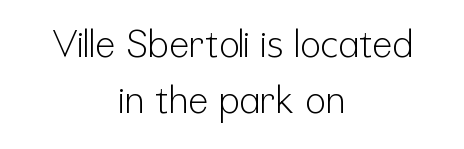
Q: Is the text bold? A: No.
Q: Is the text italic (slanted)? A: No, it is upright.
Q: Is the typeface a serif or a sans-serif typeface? A: Sans-serif.
Q: Is the text underlined? A: No.
Q: How is the paragraph aligned? A: Centered.
Q: Is the spacing between letters normal or unusually wide? A: Normal.
Q: Is the spacing between lines tight, normal or loose? A: Normal.
Q: Width (condensed, normal, or wide)? A: Condensed.
Q: Stroke contrast? A: Low.
Q: x-height? A: Medium.
Q: Monospaced? A: No.
